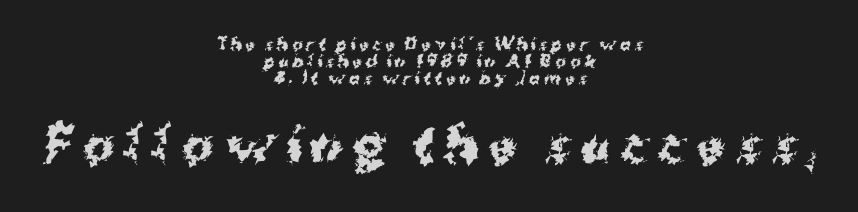
Q: Is the text bold? A: Yes.
Q: Is the text italic (slanted)? A: Yes.
Q: Is the typeface a serif or a sans-serif typeface? A: Sans-serif.
Q: Is the text underlined? A: No.
Q: How is the paragraph aligned? A: Centered.
Q: Is the spacing between letters normal or unusually wide? A: Unusually wide.
Q: Is the spacing between lines tight, normal or loose? A: Tight.
Q: Which block of text is set in a larger size, the first (top) or the second (bottom)? A: The second (bottom) one.
Q: Width (condensed, normal, or wide)? A: Normal.
Q: Stroke contrast? A: Medium.
Q: x-height? A: Medium.
Q: Monospaced? A: No.
